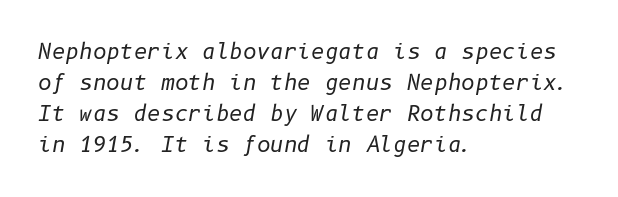
Does the copy run flush right? No — it runs flush left. Observe the lean: these are italic letterforms. Summary of weight: not heavy and not bold. Compared with typical paragraphs, the rows here are spaced about the same. Characters follow at the spacing the type designer built in.
